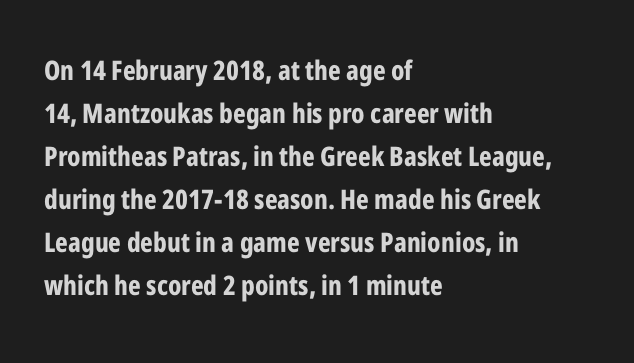
The image shows 27 px bold type, upright; set left-aligned, normal line spacing (1.59x), normal letter spacing, not underlined.
